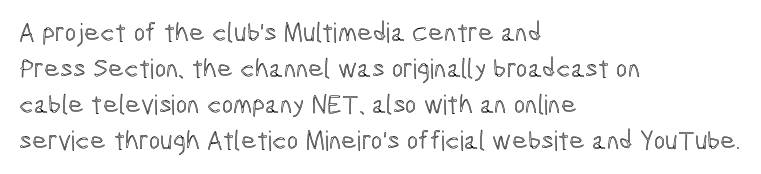
{"italic": "no", "underline": "no", "align": "left", "line_spacing": "normal", "line_spacing_ratio": 1.33, "letter_spacing": "normal", "letter_spacing_em": 0.0, "glyph_px": 27}
